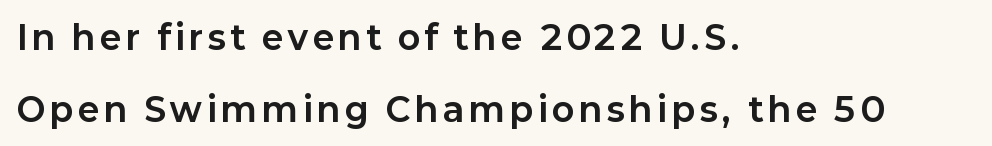
{"serif": "no", "italic": "no", "bold": "yes", "weight": "bold", "width": "normal", "stroke_contrast": "low", "x_height": "medium", "monospaced": "no", "underline": "no", "align": "left", "line_spacing": "loose", "line_spacing_ratio": 2.18, "glyph_px": 33}
